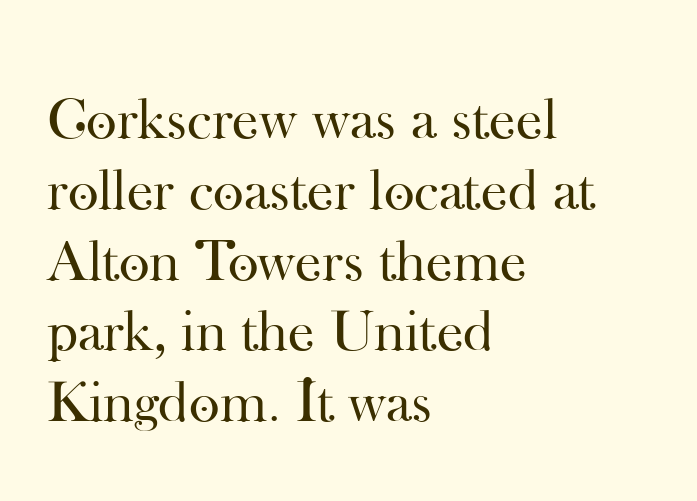
Q: Is the text bold? A: No.
Q: Is the text italic (slanted)? A: No, it is upright.
Q: Is the typeface a serif or a sans-serif typeface? A: Serif.
Q: Is the text underlined? A: No.
Q: How is the paragraph aligned? A: Left-aligned.
Q: Is the spacing between letters normal or unusually wide? A: Normal.
Q: Width (condensed, normal, or wide)? A: Normal.
Q: Stroke contrast? A: High.
Q: x-height? A: Small.
Q: Monospaced? A: No.
